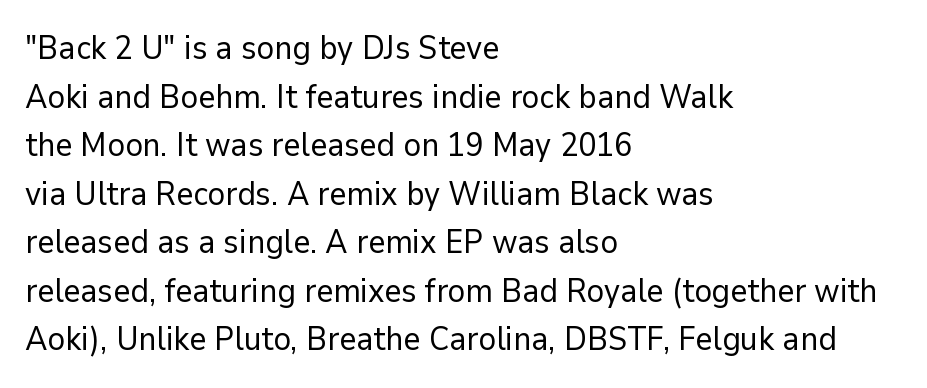
You can tell it's not italic because the verticals are truly vertical. On a weight scale, this lands at 450 or below. This rendering leaves character spacing at its baseline value. The letters advance in unequal steps, a hallmark of proportional type. Does the leading feel generous? No, just average.
